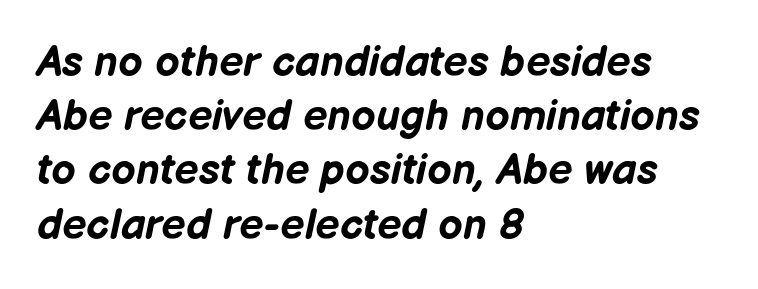
The image shows 43 px bold type, italic (leaning right); set left-aligned, normal line spacing (1.26x), normal letter spacing, not underlined; low stroke contrast and a medium x-height.
